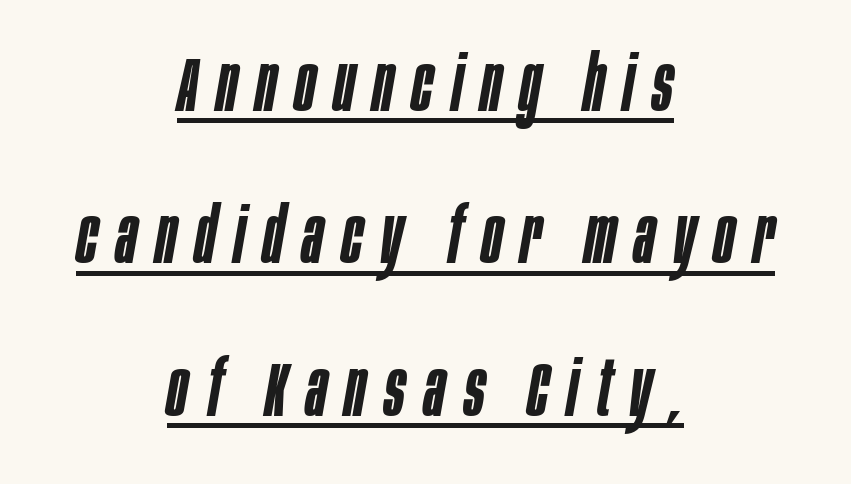
{"italic": "yes", "lean": "right", "slant_degrees": 10, "bold": "semi", "weight": "semibold", "width": "condensed", "stroke_contrast": "low", "x_height": "large", "monospaced": "no", "underline": "yes", "align": "center", "line_spacing": "loose", "line_spacing_ratio": 1.98, "letter_spacing": "wide", "letter_spacing_em": 0.24, "glyph_px": 77}
